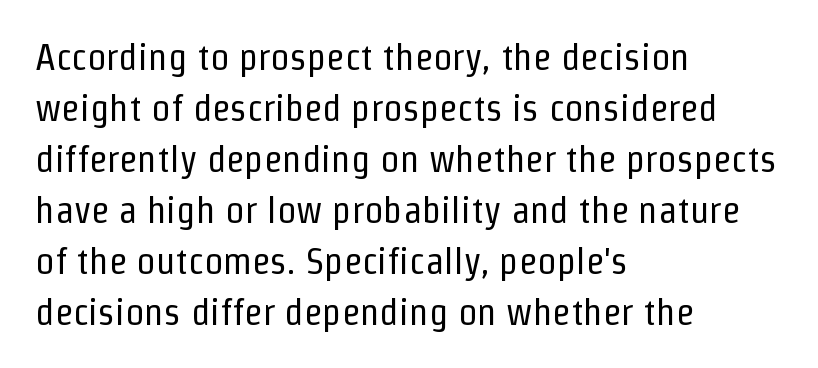
Q: Is the text bold? A: No.
Q: Is the text italic (slanted)? A: No, it is upright.
Q: Is the typeface a serif or a sans-serif typeface? A: Sans-serif.
Q: Is the text underlined? A: No.
Q: How is the paragraph aligned? A: Left-aligned.
Q: Is the spacing between letters normal or unusually wide? A: Normal.
Q: Is the spacing between lines tight, normal or loose? A: Normal.
Q: Width (condensed, normal, or wide)? A: Condensed.
Q: Stroke contrast? A: Low.
Q: x-height? A: Medium.
Q: Monospaced? A: No.
